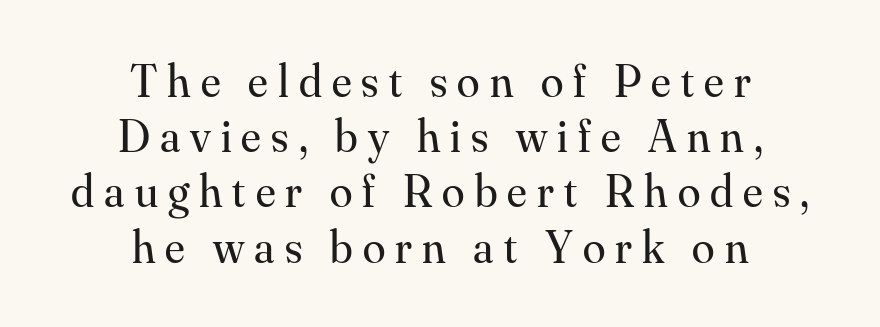
The letters stand straight up with perfectly vertical stems. Tracking value appears strongly positive — letters spread wide. Think standard paragraph weight, or any step lighter than that. Character widths vary here, with narrow letters taking less room than wide ones. This is serif lettering, the kind often seen in printed books.
